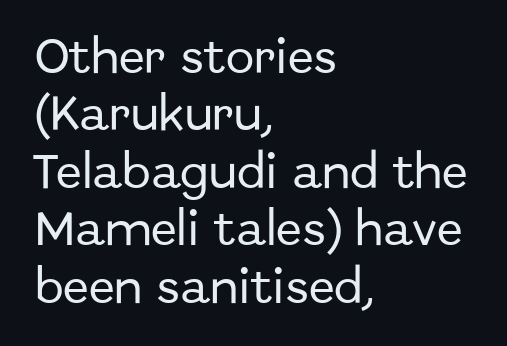
{"serif": "no", "italic": "no", "width": "normal", "stroke_contrast": "low", "x_height": "medium", "monospaced": "no", "underline": "no", "align": "left", "line_spacing": "normal", "line_spacing_ratio": 1.51, "letter_spacing": "normal", "letter_spacing_em": 0.0, "glyph_px": 38}
